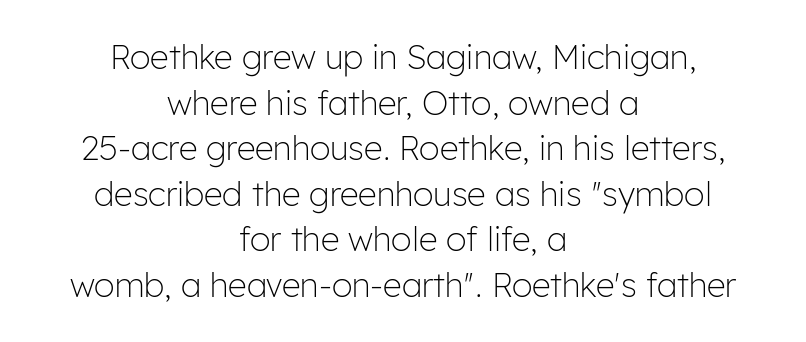
The image shows 33 px light sans-serif type, upright; set centered, normal line spacing (1.38x), normal letter spacing, not underlined; low stroke contrast and a medium x-height.
